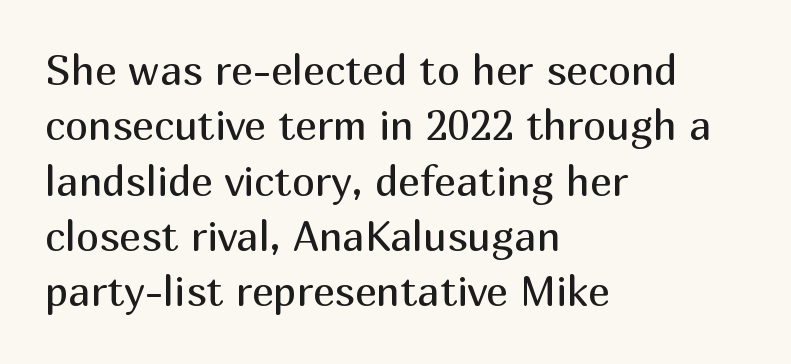
{"serif": "no", "italic": "no", "bold": "no", "weight": "regular", "width": "normal", "stroke_contrast": "medium", "x_height": "medium", "monospaced": "no", "underline": "no", "align": "left", "line_spacing": "normal", "line_spacing_ratio": 1.35, "letter_spacing": "normal", "letter_spacing_em": 0.0, "glyph_px": 41}
